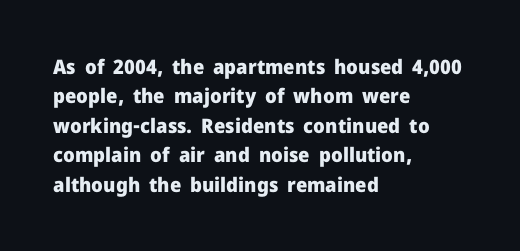
{"italic": "no", "bold": "yes", "underline": "no", "align": "left", "line_spacing": "normal", "line_spacing_ratio": 1.47, "letter_spacing": "normal", "letter_spacing_em": 0.0, "glyph_px": 20}
